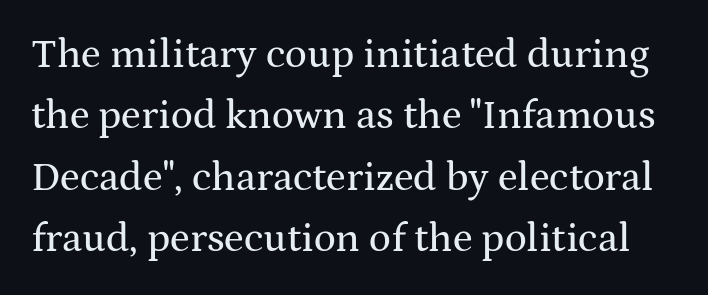
You could not count columns in this text — the font is proportionally spaced. Serif or sans? Serif — the stroke terminals have little feet. A roman cut, with each character standing at attention. Check the space under the baseline: it is left empty. How are the letters spaced? Ordinarily, with no added tracking. In terms of leading, this rendering sits right in the middle.
